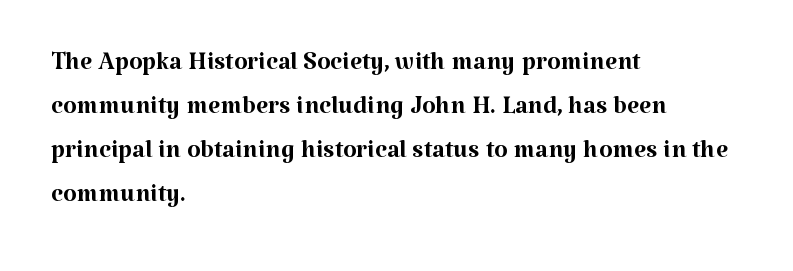
The image shows 35 px regular-weight serif type, upright; set left-aligned, normal line spacing (1.26x), normal letter spacing, not underlined; medium stroke contrast and a medium x-height.
